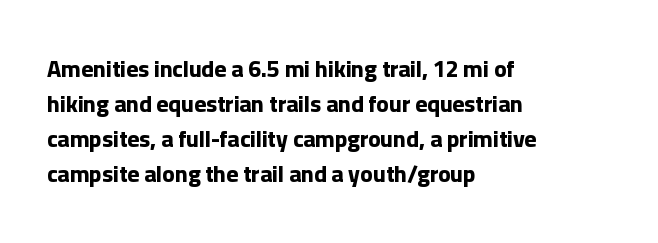
A normal amount of white space separates one row of letters from the next. The lines in this sample share a left origin and differ only in where they stop. Characters follow at the spacing the type designer built in. In terms of weight, the rendering is a true, heavy bold.
